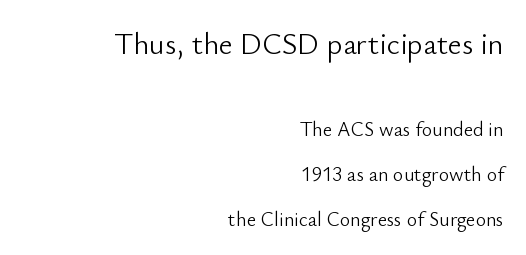
Here the glyphs are tracked normally, forming tight word shapes. A great deal of white space separates one row of letters from the next. Vertical stems look standard width or narrower in stroke. This is sans-serif lettering, the kind often seen on screens and signage.
